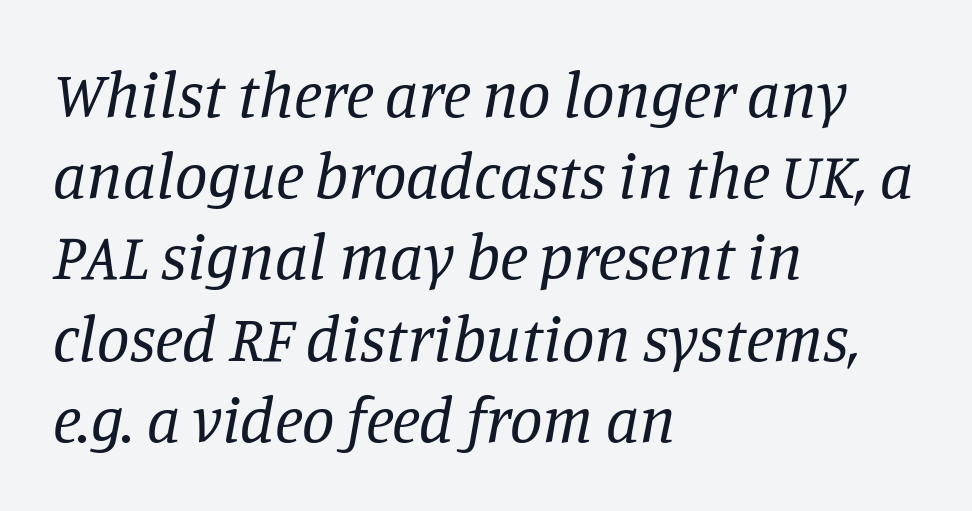
{"serif": "yes", "italic": "yes", "lean": "right", "slant_degrees": 11, "bold": "no", "weight": "regular", "width": "normal", "stroke_contrast": "low", "x_height": "large", "monospaced": "no", "underline": "no", "align": "left", "line_spacing": "normal", "line_spacing_ratio": 1.25, "letter_spacing": "normal", "letter_spacing_em": 0.0, "glyph_px": 65}
